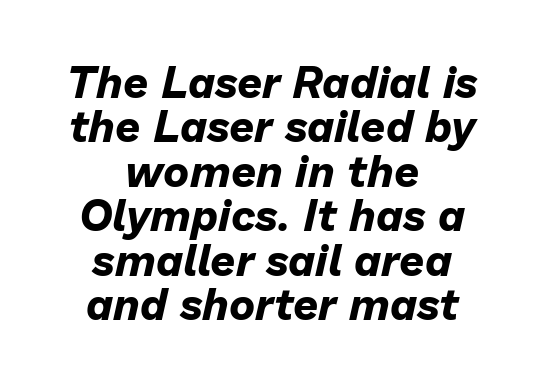
{"italic": "yes", "lean": "right", "slant_degrees": 13, "bold": "yes", "weight": "bold", "width": "normal", "stroke_contrast": "low", "x_height": "medium", "monospaced": "no", "underline": "no", "align": "center", "line_spacing": "tight", "line_spacing_ratio": 1.01, "letter_spacing": "normal", "letter_spacing_em": 0.0, "glyph_px": 44}
